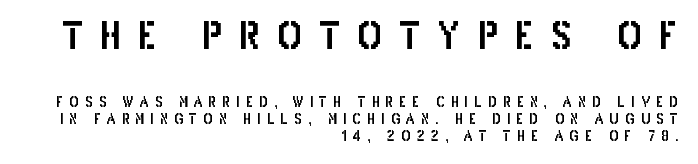
Q: Is the text italic (slanted)? A: No, it is upright.
Q: Is the typeface a serif or a sans-serif typeface? A: Sans-serif.
Q: Is the text underlined? A: No.
Q: How is the paragraph aligned? A: Right-aligned.
Q: Is the spacing between letters normal or unusually wide? A: Unusually wide.
Q: Which block of text is set in a larger size, the first (top) or the second (bottom)? A: The first (top) one.
Q: Width (condensed, normal, or wide)? A: Condensed.
Q: Stroke contrast? A: Low.
Q: x-height? A: Large.
Q: Monospaced? A: No.
